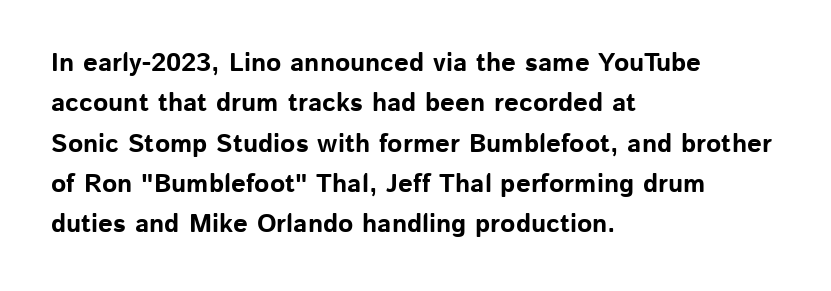
{"italic": "no", "bold": "yes", "underline": "no", "align": "left", "line_spacing": "normal", "line_spacing_ratio": 1.55, "letter_spacing": "normal", "letter_spacing_em": 0.0, "glyph_px": 26}
